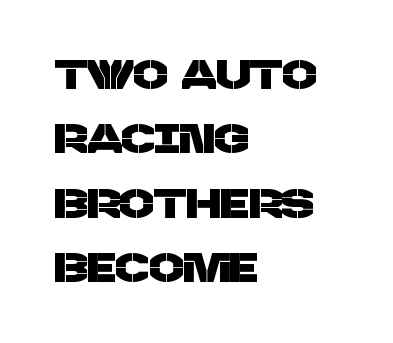
The image shows 41 px sans-serif type; set left-aligned, normal line spacing (1.57x), normal letter spacing, not underlined; low stroke contrast and a large x-height.
